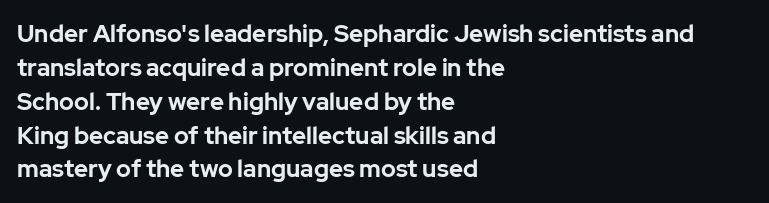
The image shows 24 px bold type, upright; set left-aligned, normal line spacing (1.41x), normal letter spacing, not underlined.
